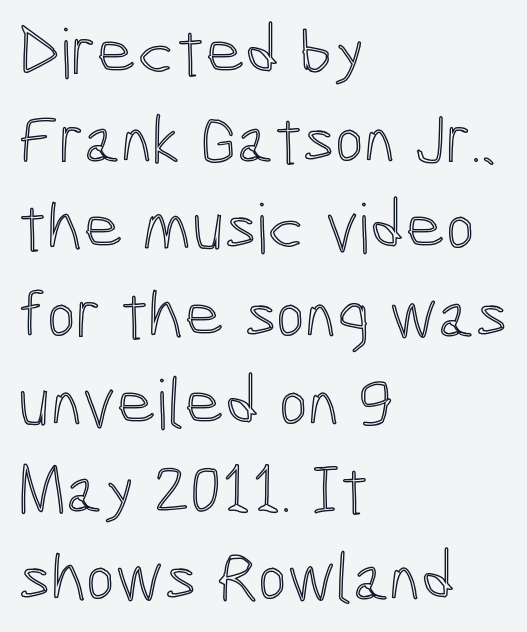
The image shows 69 px condensed type, upright; set left-aligned, normal line spacing (1.27x), normal letter spacing, not underlined; a medium x-height.
